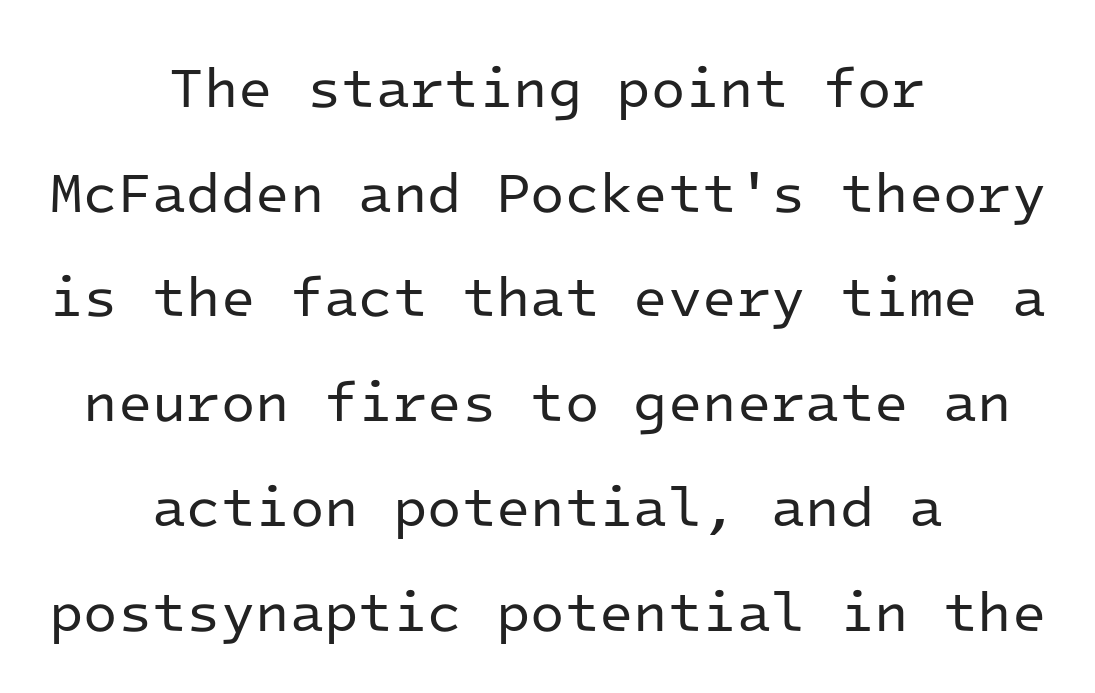
Neither beginnings nor endings align; midpoints do. These lines keep a tight, regular rhythm from letter to letter. A clean baseline with only descenders dipping below it. The face used here is a sans, in the tradition of grotesques and geometrics. A roman cut, with each character standing at attention. A typesetter would call this monospace, since all characters share one set width.
